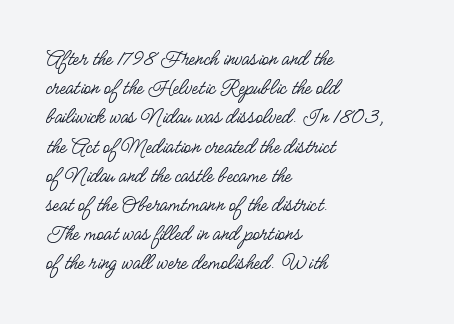
Nothing unusual about the tracking: characters are spaced as the font intends. Caption: multi-line text, flush left, ragged right. How would I describe the line gaps? Plain and ordinary. Unbolded letterforms with no extra heft.
